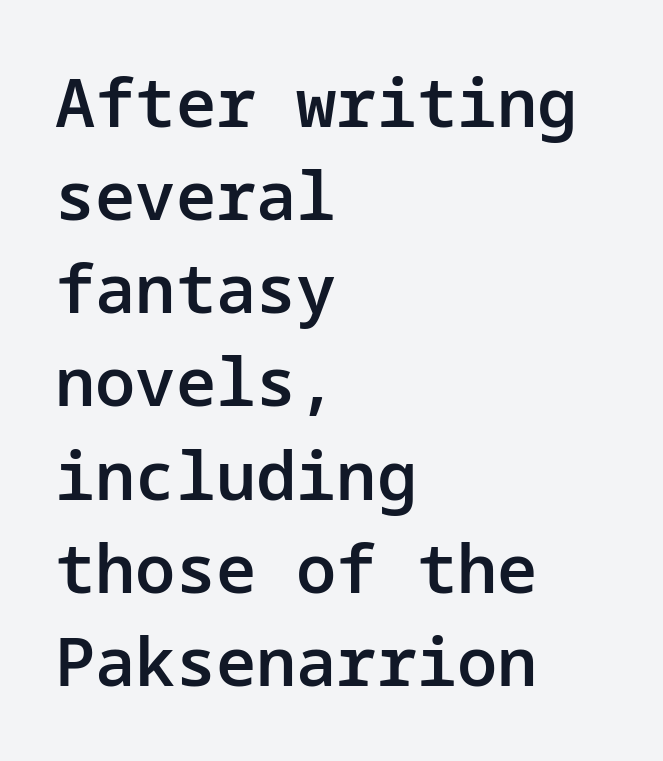
Serif or sans? Sans — the stroke terminals are bare. Is the type bold? Partly — it's a semibold, heavier than regular but not fully bold. Each row of text sits above clean, open space. Line beginnings align vertically; line endings do not.
